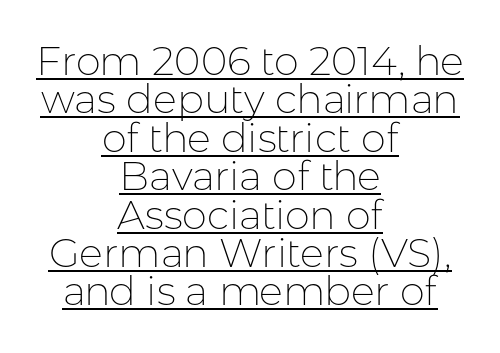
Q: Is the text bold? A: No.
Q: Is the text italic (slanted)? A: No, it is upright.
Q: Is the typeface a serif or a sans-serif typeface? A: Sans-serif.
Q: Is the text underlined? A: Yes.
Q: How is the paragraph aligned? A: Centered.
Q: Is the spacing between letters normal or unusually wide? A: Normal.
Q: Is the spacing between lines tight, normal or loose? A: Tight.
Q: Width (condensed, normal, or wide)? A: Normal.
Q: Stroke contrast? A: Low.
Q: x-height? A: Medium.
Q: Monospaced? A: No.
